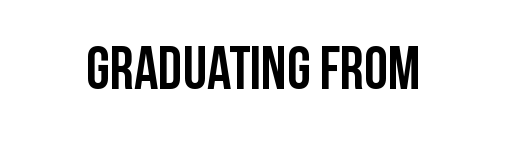
Q: Is the text bold? A: Yes.
Q: Is the text italic (slanted)? A: No, it is upright.
Q: Is the typeface a serif or a sans-serif typeface? A: Sans-serif.
Q: Is the text underlined? A: No.
Q: Is the spacing between letters normal or unusually wide? A: Normal.
Q: Width (condensed, normal, or wide)? A: Condensed.
Q: Stroke contrast? A: Low.
Q: x-height? A: Large.
Q: Monospaced? A: No.
